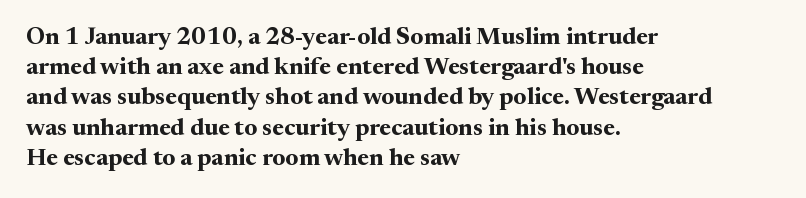
{"italic": "no", "bold": "yes", "underline": "no", "align": "left", "line_spacing": "normal", "line_spacing_ratio": 1.26, "letter_spacing": "normal", "letter_spacing_em": 0.0, "glyph_px": 24}
